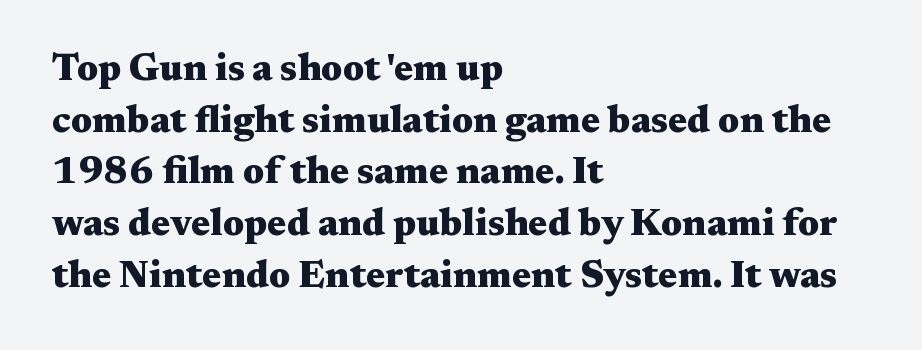
The image shows 38 px heavy, wide serif type, upright; set left-aligned, normal line spacing (1.36x), normal letter spacing, not underlined; medium stroke contrast and a medium x-height.
